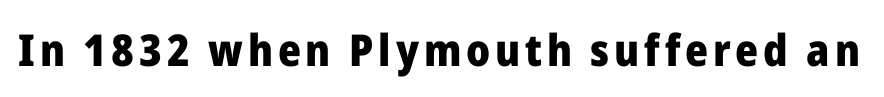
The image shows 44 px heavy sans-serif type, upright; set not underlined; low stroke contrast and a medium x-height.
